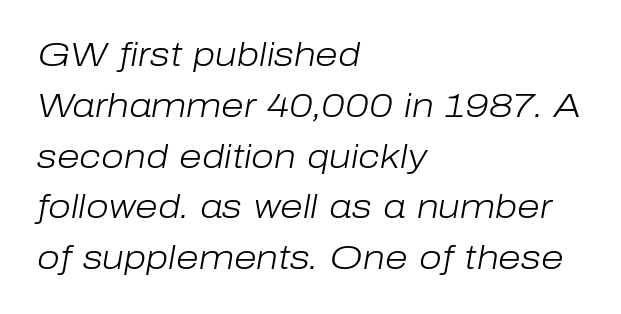
The image shows 33 px light type, italic (leaning right); set left-aligned, normal line spacing (1.54x), normal letter spacing, not underlined; low stroke contrast and a medium x-height.
